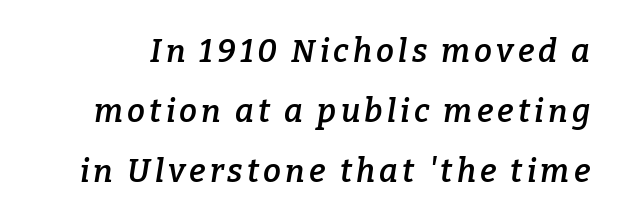
The image shows 32 px semibold serif type, italic (leaning right); set line spacing 1.88x, not underlined; low stroke contrast and a medium x-height.
